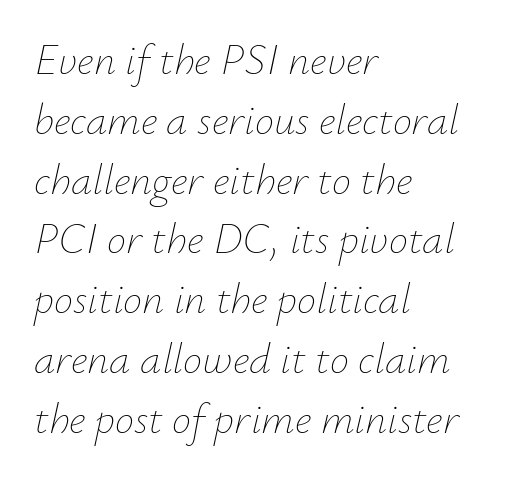
The image shows 43 px thin type, italic (leaning right); set left-aligned, normal line spacing (1.39x), normal letter spacing, not underlined; low stroke contrast and a small x-height.
